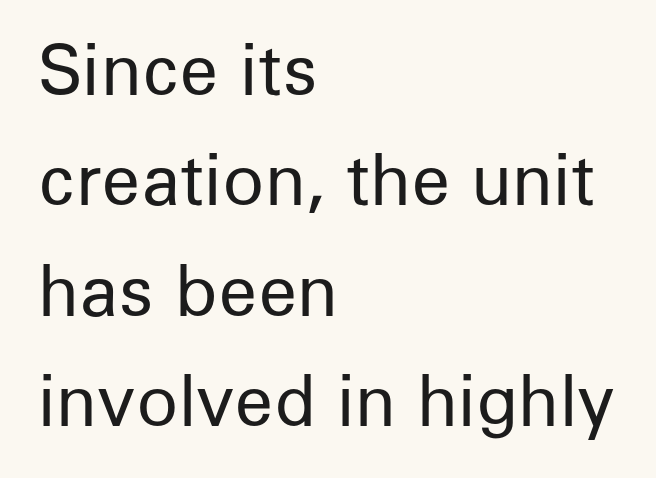
{"serif": "no", "italic": "no", "bold": "no", "weight": "regular", "width": "normal", "stroke_contrast": "low", "x_height": "medium", "monospaced": "no", "underline": "no", "align": "left", "line_spacing": "normal", "line_spacing_ratio": 1.6, "letter_spacing": "normal", "letter_spacing_em": 0.0, "glyph_px": 69}
